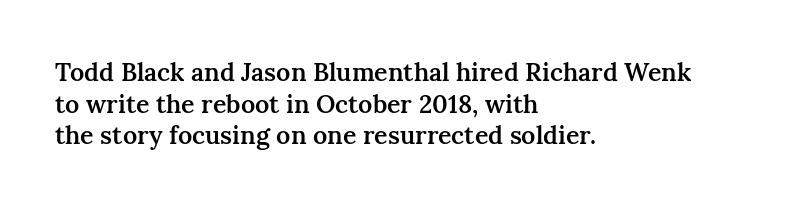
A semibold gives these letters moderate extra thickness, short of bold. The vertical gap from one line to the next is medium. The axis of the letterforms is exactly vertical. A typesetter would call this zero additional tracking. Plain, unruled lines of type. Leftover space on each line is placed entirely after the last word.
